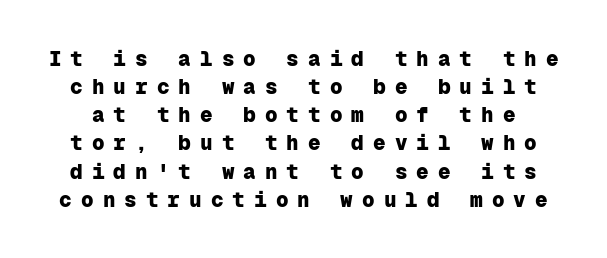
The image shows 21 px bold type, upright; set normal line spacing (1.34x), unusually wide letter spacing (+0.43 em), not underlined.
